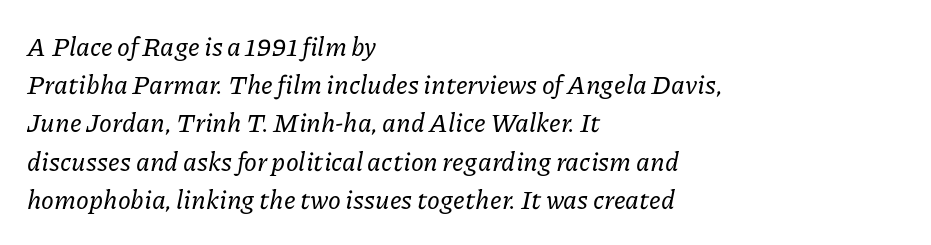
The image shows 26 px text type, italic (leaning right); set left-aligned, normal line spacing (1.47x), normal letter spacing, not underlined.
